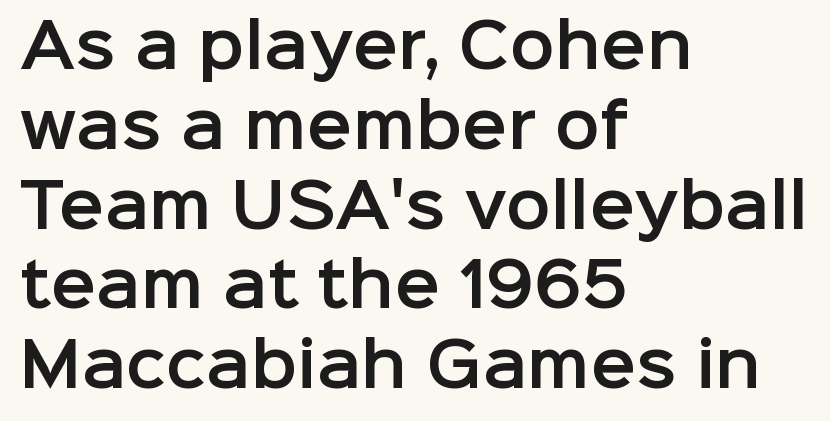
{"serif": "no", "italic": "no", "width": "normal", "stroke_contrast": "low", "x_height": "medium", "monospaced": "no", "underline": "no", "align": "left", "line_spacing": "normal", "line_spacing_ratio": 1.33, "letter_spacing": "normal", "letter_spacing_em": 0.0, "glyph_px": 60}
